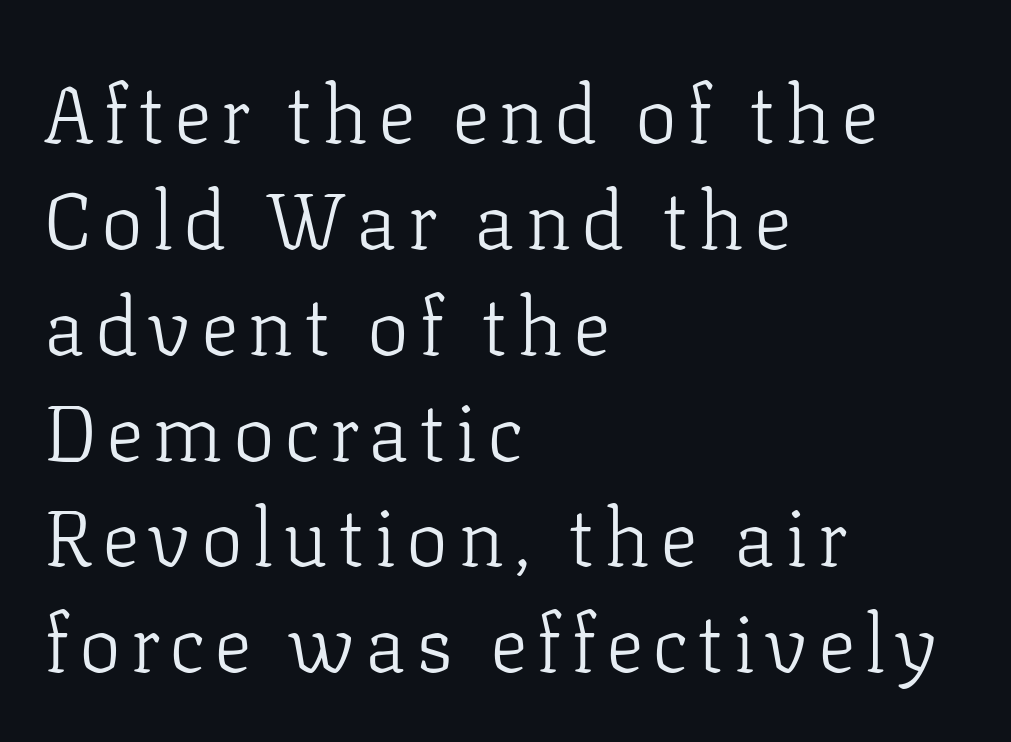
Q: Is the text bold? A: No.
Q: Is the text italic (slanted)? A: No, it is upright.
Q: Is the typeface a serif or a sans-serif typeface? A: Serif.
Q: Is the text underlined? A: No.
Q: How is the paragraph aligned? A: Left-aligned.
Q: Is the spacing between lines tight, normal or loose? A: Normal.
Q: Width (condensed, normal, or wide)? A: Normal.
Q: Stroke contrast? A: Low.
Q: x-height? A: Medium.
Q: Monospaced? A: No.
